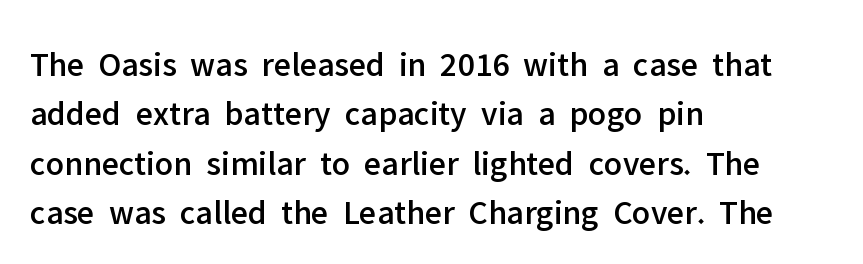
Plain, unruled lines of type. Proportional: the letters do not fall into vertical columns. The typography opts for an upright posture over an oblique one. These lines keep a tight, regular rhythm from letter to letter.
